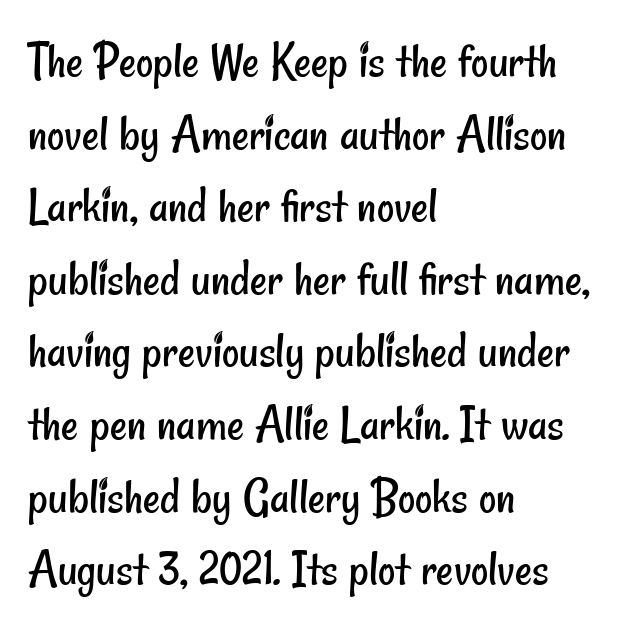
Honestly, the letter spacing is just normal — you wouldn't notice it. The glyphs in this specimen are sans serif. Caption: face not bold, strokes unweighted. A student would call this left alignment; a typographer would say flush left, rag right.
